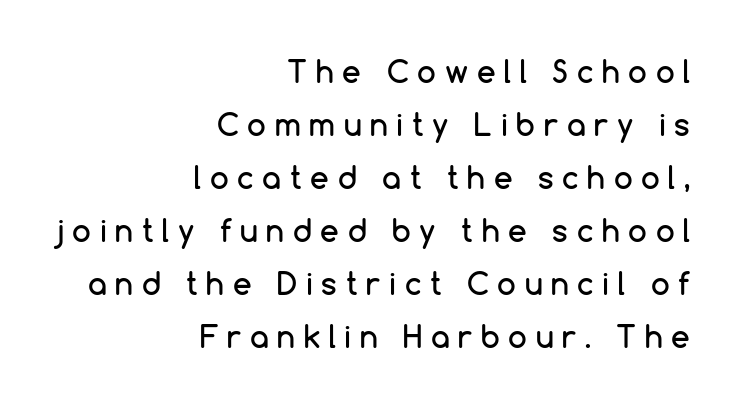
Observe the absence of serifs on each vertical stroke in this sample. The foot of each line stays bare and open. This is roman type, the default non-slanted kind. These lines are rendered in a variable-pitch font.
